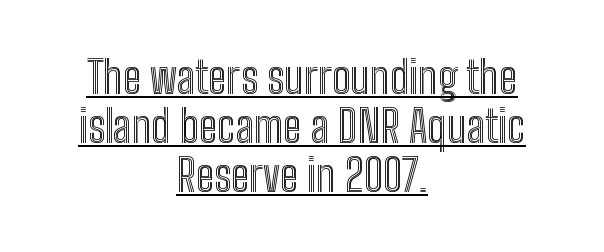
Has an underline been added? It has. The lines are quadded center. Vertical strokes here are truly vertical. Spacing verdict: proportional, widths tailored to each character. You could call the tracking neutral — neither tight nor loose.
